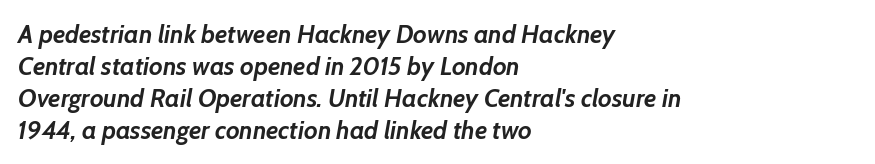
Q: Is the text bold? A: Yes.
Q: Is the text italic (slanted)? A: Yes, it leans right by about 7 degrees.
Q: Is the text underlined? A: No.
Q: How is the paragraph aligned? A: Left-aligned.
Q: Is the spacing between letters normal or unusually wide? A: Normal.
Q: Is the spacing between lines tight, normal or loose? A: Normal.
